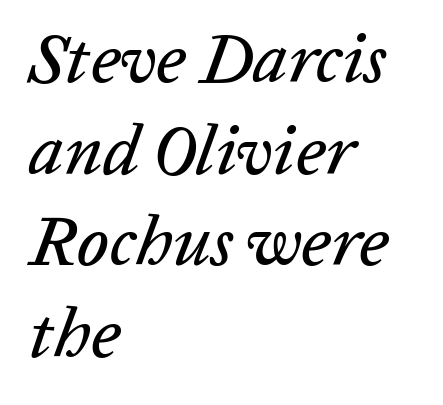
The passage shown has conventional tracking throughout. Only glyphs here, with clear space below each row. Line spacing here is normal. Character widths vary here, with narrow letters taking less room than wide ones. Emphasis-style slanted type is in use. The paragraph has a hard left edge and a soft right edge.
